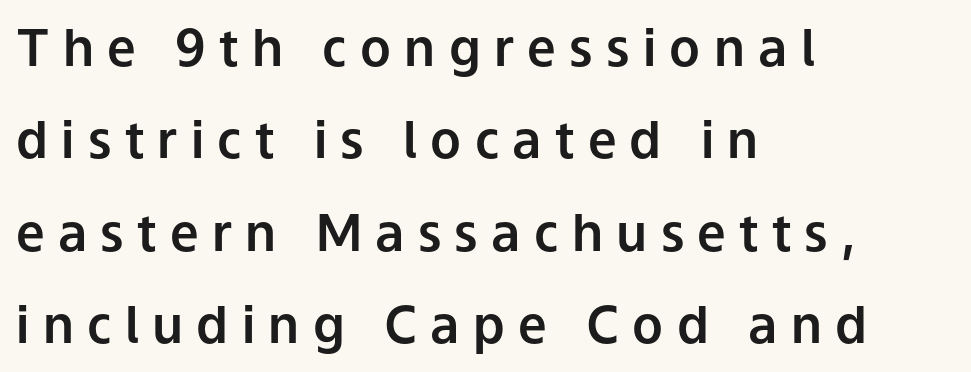
This sample is left-justified, so line endings fall wherever the words run out. Characters remain perfectly vertical along every line. Quick note: underline off. Examine the stroke ends and you'll find no serifs. The gaps between neighbouring characters are conspicuously large.
